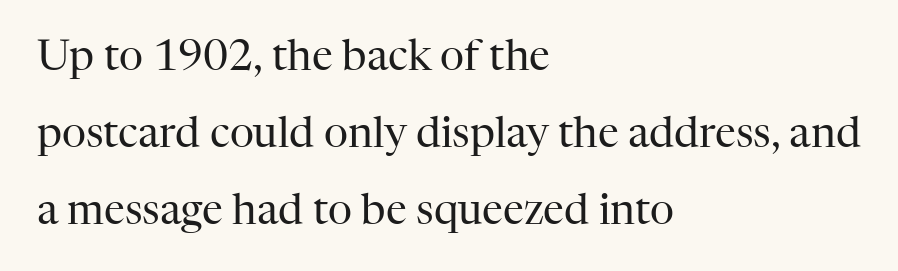
Q: Is the text bold? A: No.
Q: Is the text italic (slanted)? A: No, it is upright.
Q: Is the typeface a serif or a sans-serif typeface? A: Serif.
Q: Is the text underlined? A: No.
Q: How is the paragraph aligned? A: Left-aligned.
Q: Is the spacing between letters normal or unusually wide? A: Normal.
Q: Width (condensed, normal, or wide)? A: Normal.
Q: Stroke contrast? A: High.
Q: x-height? A: Medium.
Q: Monospaced? A: No.
